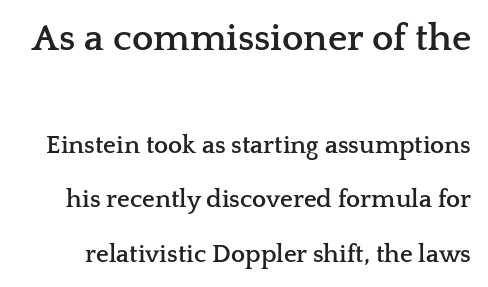
The passage shown is not underscored anywhere. If you measured baseline to baseline, you'd find a long distance. Here the designer chose a conventional face with non-uniform glyph widths. Notice how the stems are strictly vertical — no italics here. Stroke terminals: seriffed.
